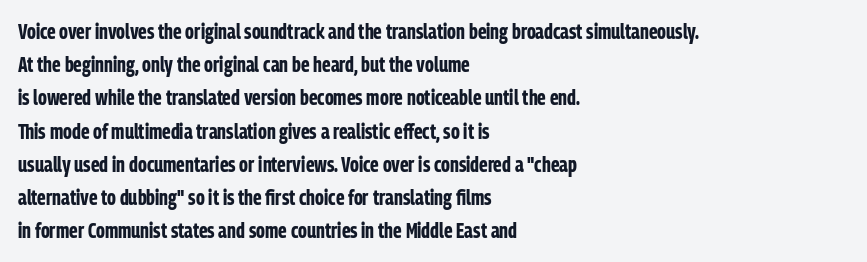
The image shows 21 px bold type, upright; set left-aligned, normal line spacing (1.58x), normal letter spacing, not underlined.
